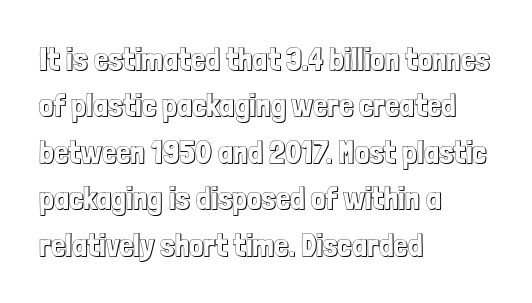
{"italic": "no", "width": "condensed", "x_height": "medium", "monospaced": "no", "underline": "no", "align": "left", "line_spacing": "normal", "line_spacing_ratio": 1.45, "letter_spacing": "normal", "letter_spacing_em": 0.0, "glyph_px": 32}
